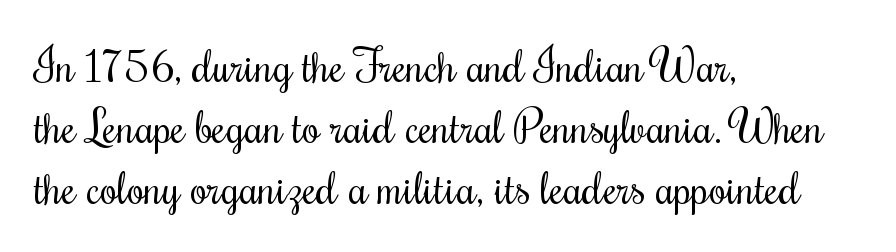
This rendering features lettering with no underline. The letters carry serifs — small finishing strokes at the ends of their stems. The space between consecutive lines is moderate. Line starts are locked; line ends wander. The letters sit at their default tracking, neither squeezed nor spread.
